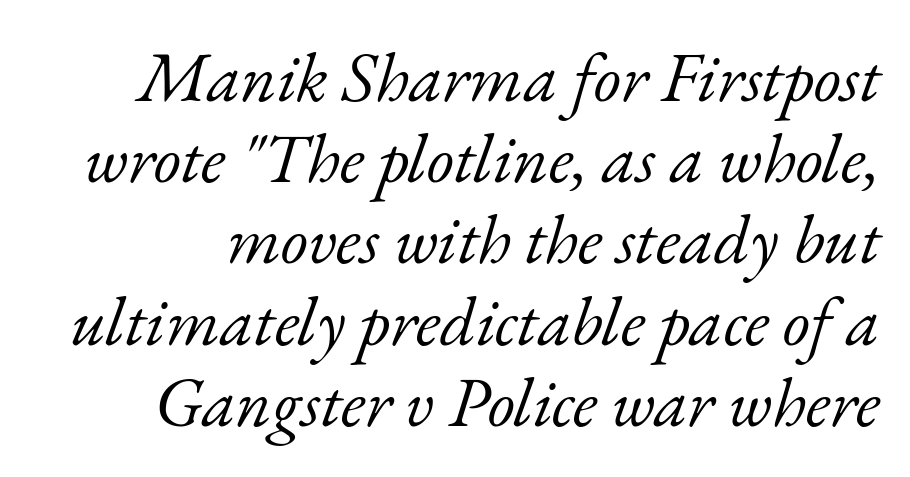
Q: Is the text bold? A: No.
Q: Is the text italic (slanted)? A: Yes, it leans right by about 17 degrees.
Q: Is the typeface a serif or a sans-serif typeface? A: Serif.
Q: Is the text underlined? A: No.
Q: Is the spacing between letters normal or unusually wide? A: Normal.
Q: Width (condensed, normal, or wide)? A: Normal.
Q: Stroke contrast? A: Low.
Q: x-height? A: Small.
Q: Monospaced? A: No.
